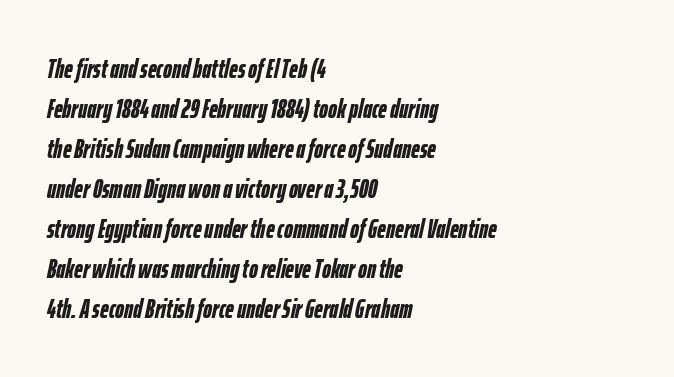
{"italic": "yes", "lean": "right", "slant_degrees": 12, "bold": "yes", "underline": "no", "align": "left", "line_spacing": "normal", "line_spacing_ratio": 1.48, "letter_spacing": "normal", "letter_spacing_em": 0.0, "glyph_px": 27}
